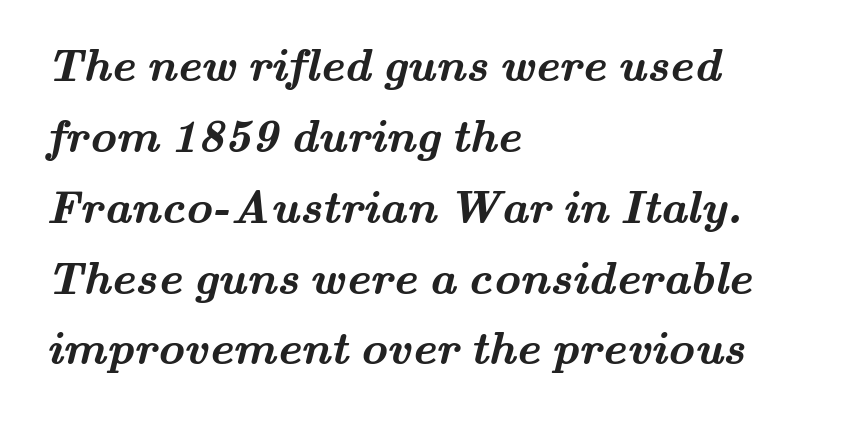
{"serif": "yes", "bold": "yes", "weight": "semibold", "width": "wide", "stroke_contrast": "medium", "x_height": "small", "monospaced": "no", "underline": "no", "align": "left", "line_spacing": "normal", "line_spacing_ratio": 1.54, "letter_spacing": "normal", "letter_spacing_em": 0.0, "glyph_px": 46}
